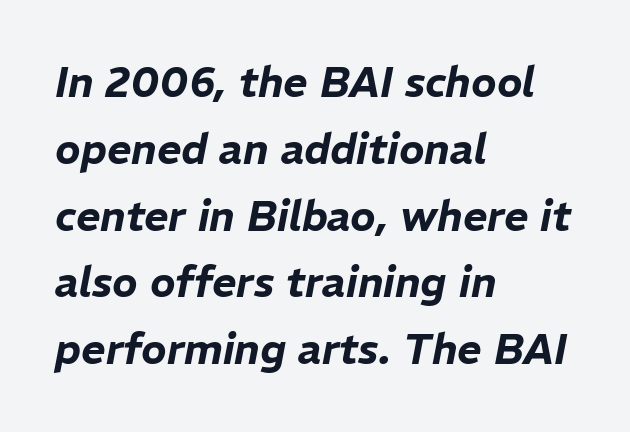
{"italic": "yes", "lean": "right", "slant_degrees": 11, "width": "normal", "stroke_contrast": "low", "x_height": "medium", "monospaced": "no", "underline": "no", "align": "left", "line_spacing": "normal", "line_spacing_ratio": 1.59, "letter_spacing": "normal", "letter_spacing_em": 0.0, "glyph_px": 42}
